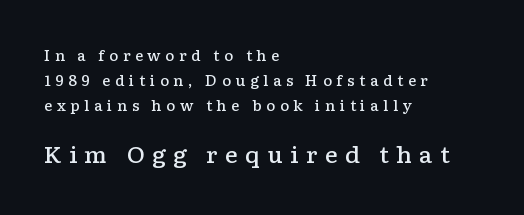
Q: Is the text bold? A: Semi-bold.
Q: Is the text italic (slanted)? A: No, it is upright.
Q: Is the text underlined? A: No.
Q: How is the paragraph aligned? A: Left-aligned.
Q: Is the spacing between letters normal or unusually wide? A: Unusually wide.
Q: Which block of text is set in a larger size, the first (top) or the second (bottom)? A: The second (bottom) one.
